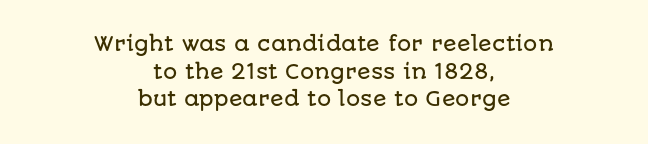
The image shows 20 px text type, upright; set centered, normal line spacing (1.38x), normal letter spacing, not underlined.
